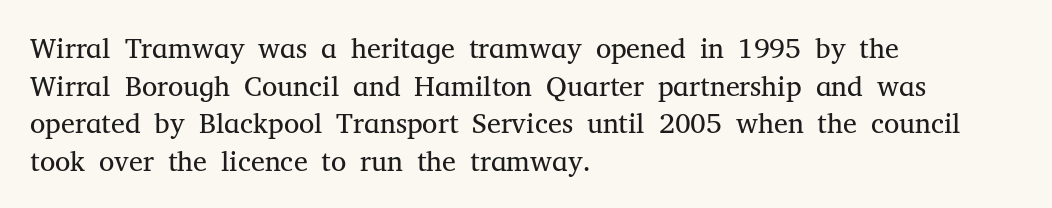
Italic: no, the glyphs are upright roman. The leading is moderate, giving the passage an even texture. No extra tracking has been applied to these lines. The area under the type is left untouched.
